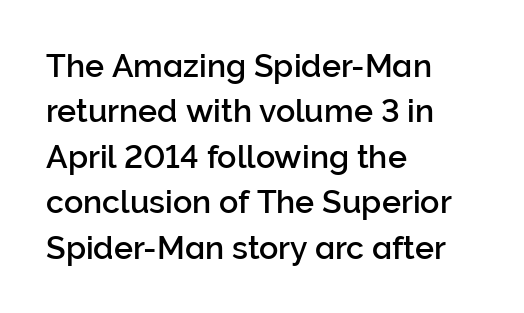
Q: Is the text italic (slanted)? A: No, it is upright.
Q: Is the typeface a serif or a sans-serif typeface? A: Sans-serif.
Q: Is the text underlined? A: No.
Q: How is the paragraph aligned? A: Left-aligned.
Q: Is the spacing between letters normal or unusually wide? A: Normal.
Q: Is the spacing between lines tight, normal or loose? A: Normal.
Q: Width (condensed, normal, or wide)? A: Normal.
Q: Stroke contrast? A: Low.
Q: x-height? A: Medium.
Q: Monospaced? A: No.
